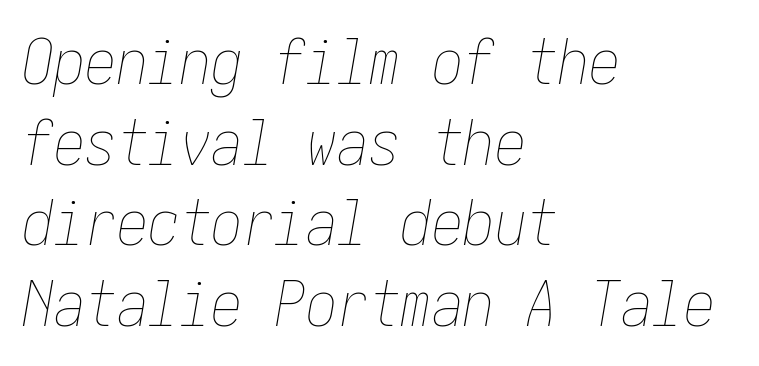
The image shows 63 px thin, condensed type, italic (leaning right); set left-aligned, normal line spacing (1.28x), normal letter spacing, not underlined; low stroke contrast and a medium x-height.
